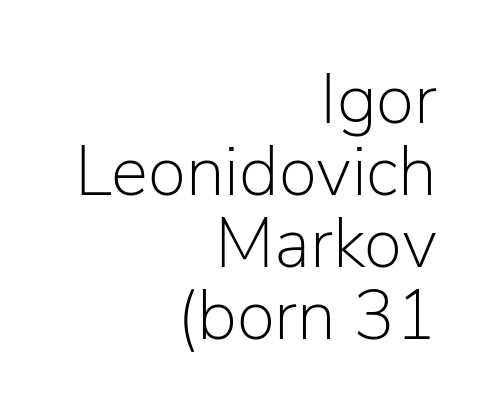
Q: Is the text bold? A: No.
Q: Is the text italic (slanted)? A: No, it is upright.
Q: Is the typeface a serif or a sans-serif typeface? A: Sans-serif.
Q: Is the text underlined? A: No.
Q: How is the paragraph aligned? A: Right-aligned.
Q: Is the spacing between letters normal or unusually wide? A: Normal.
Q: Is the spacing between lines tight, normal or loose? A: Tight.
Q: Width (condensed, normal, or wide)? A: Normal.
Q: Stroke contrast? A: Low.
Q: x-height? A: Medium.
Q: Monospaced? A: No.
